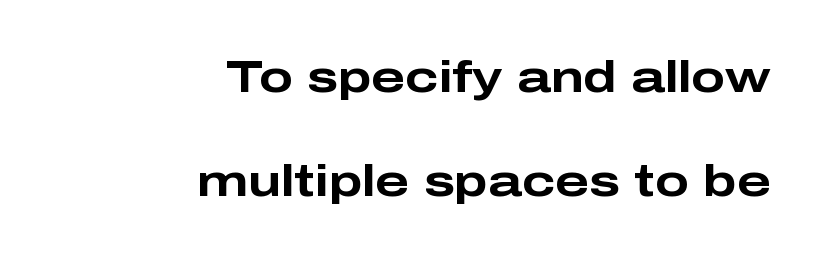
The image shows 45 px bold, wide sans-serif type, upright; set right-aligned, loose line spacing (2.31x), normal letter spacing, not underlined; low stroke contrast and a medium x-height.
